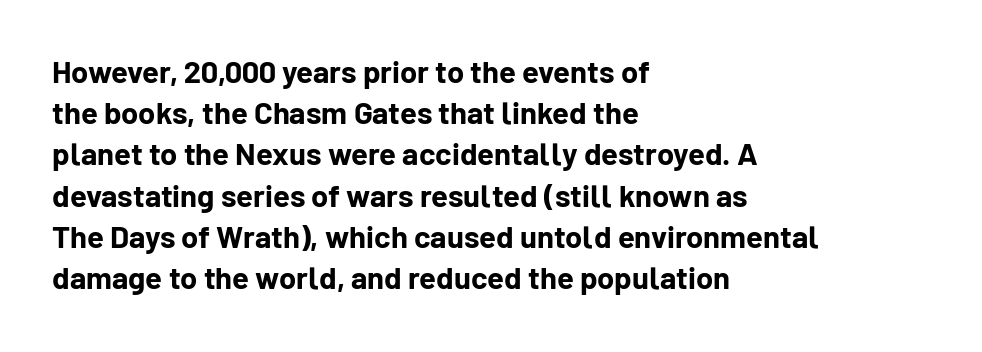
The image shows 31 px bold sans-serif type, upright; set left-aligned, normal line spacing (1.33x), normal letter spacing, not underlined; low stroke contrast and a medium x-height.
